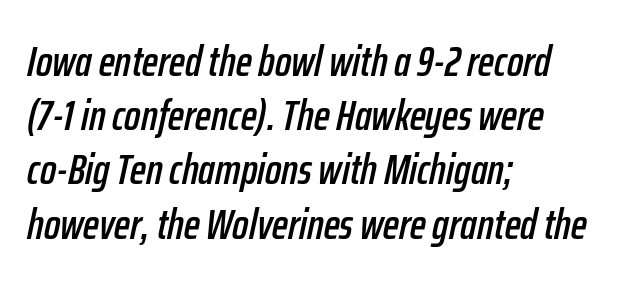
How would I describe the line gaps? Plain and ordinary. Glance below the letters and you will spot only blank space. Teacher's note: observe the even left margin — that is flush-left alignment. These lines were composed using italics. These lines are rendered in a variable-pitch font.
